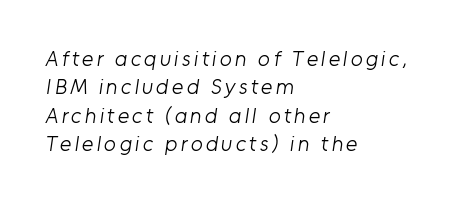
The image shows 22 px text type; set left-aligned, normal line spacing (1.29x), not underlined.
